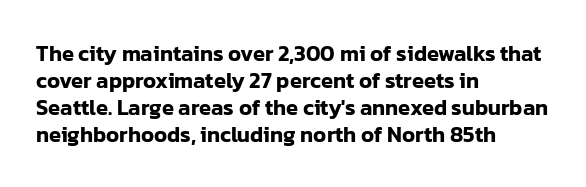
The image shows 22 px text type, upright; set left-aligned, line spacing 1.22x, normal letter spacing, not underlined.
